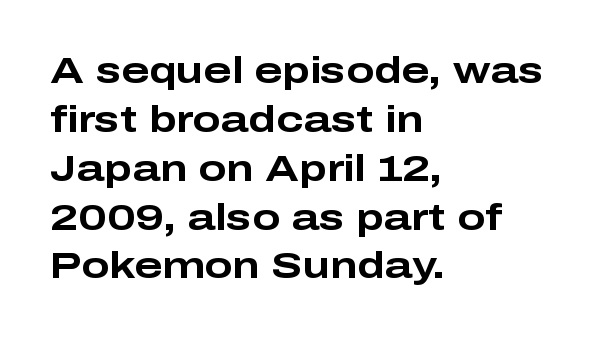
{"serif": "no", "italic": "no", "bold": "yes", "weight": "bold", "width": "wide", "stroke_contrast": "low", "x_height": "medium", "monospaced": "no", "underline": "no", "align": "left", "line_spacing": "normal", "line_spacing_ratio": 1.32, "letter_spacing": "normal", "letter_spacing_em": 0.0, "glyph_px": 37}
